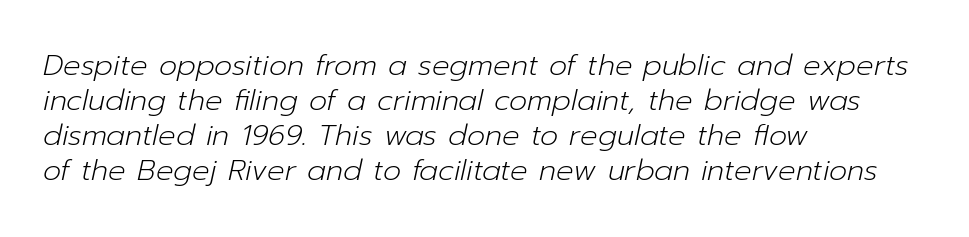
Varying glyph widths throughout — classic text-font behaviour. You can tell it's italic because the verticals aren't actually vertical. Tracking here is standard; glyphs follow each other at the usual distance. Casual observation: everything's shoved over to the left.
